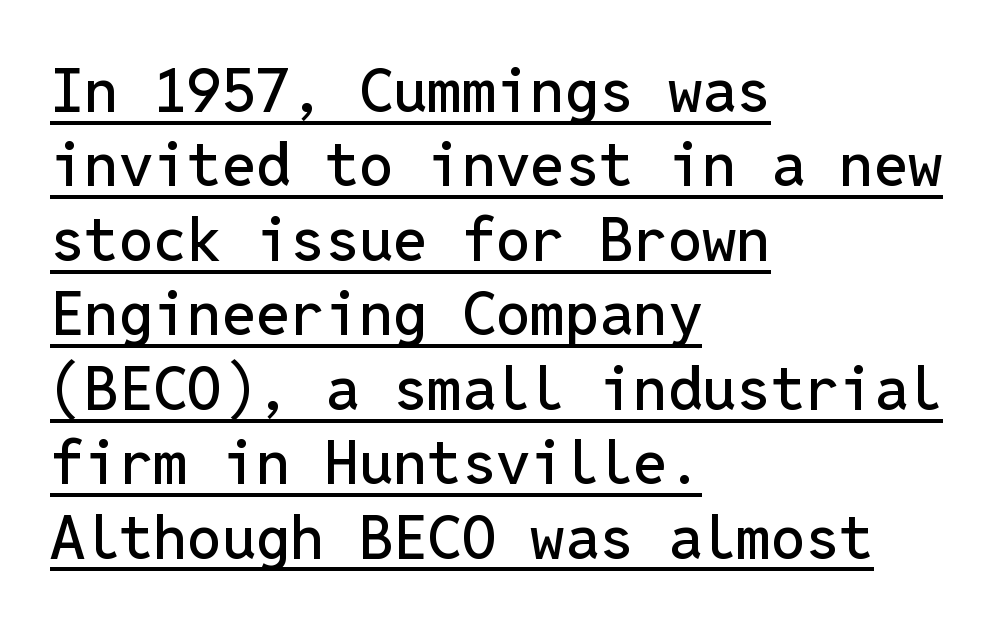
{"serif": "no", "italic": "no", "width": "normal", "stroke_contrast": "low", "x_height": "medium", "monospaced": "yes", "underline": "yes", "align": "left", "line_spacing_ratio": 1.22, "letter_spacing": "normal", "letter_spacing_em": 0.0, "glyph_px": 61}
